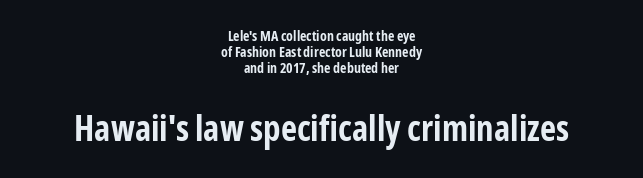
{"serif": "no", "italic": "no", "bold": "yes", "weight": "bold", "width": "condensed", "stroke_contrast": "low", "x_height": "medium", "monospaced": "no", "underline": "no", "align": "center", "line_spacing_ratio": 1.16, "letter_spacing": "normal", "letter_spacing_em": 0.0, "larger_block": "second", "size_ratio": 2.5, "glyph_px": 35}
